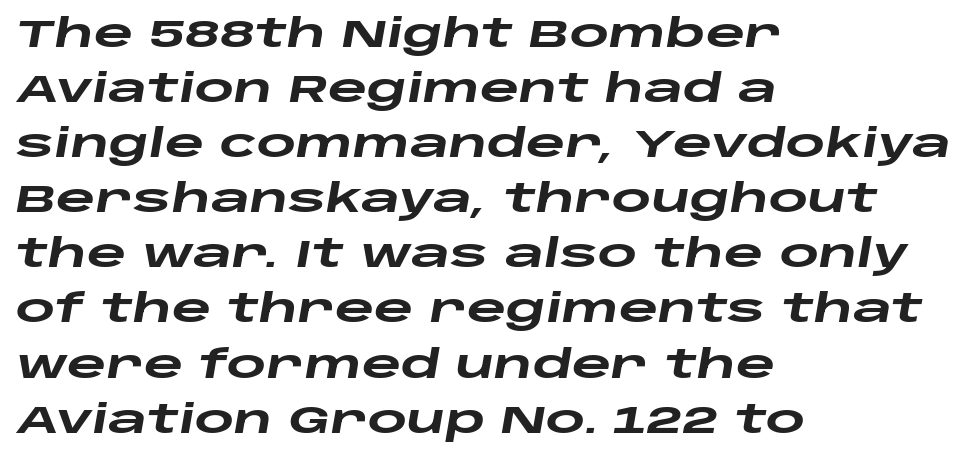
No word sits above an underline. You could call the tracking neutral — neither tight nor loose. One-word summary of the alignment: left. Evenly set lines give the paragraph a standard silhouette.
